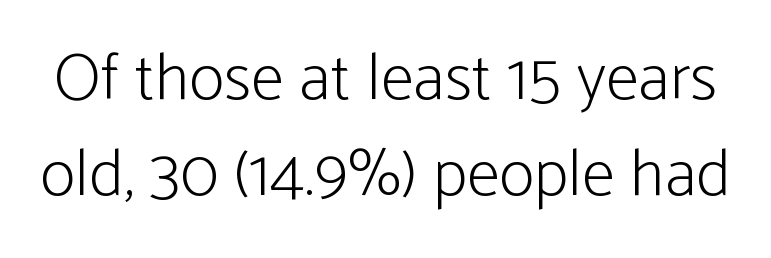
{"serif": "no", "italic": "no", "bold": "no", "weight": "light", "width": "condensed", "stroke_contrast": "low", "x_height": "medium", "monospaced": "no", "underline": "no", "line_spacing": "normal", "line_spacing_ratio": 1.44, "letter_spacing": "normal", "letter_spacing_em": 0.0, "glyph_px": 67}
